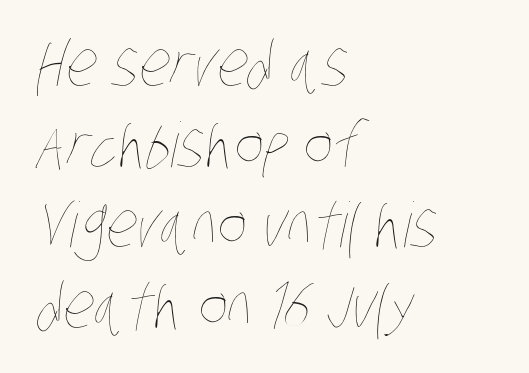
The image shows 62 px thin, condensed type; set left-aligned, normal line spacing (1.3x), normal letter spacing, not underlined; low stroke contrast and a large x-height.
